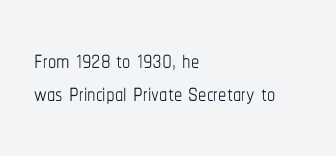
The image shows 33 px thin, condensed type, upright; set left-aligned, tight line spacing (1.01x), normal letter spacing, not underlined; low stroke contrast and a medium x-height.
